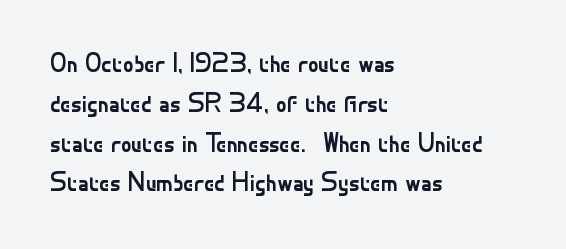
Q: Is the text bold? A: No.
Q: Is the text italic (slanted)? A: No, it is upright.
Q: Is the text underlined? A: No.
Q: How is the paragraph aligned? A: Left-aligned.
Q: Is the spacing between letters normal or unusually wide? A: Normal.
Q: Is the spacing between lines tight, normal or loose? A: Normal.
